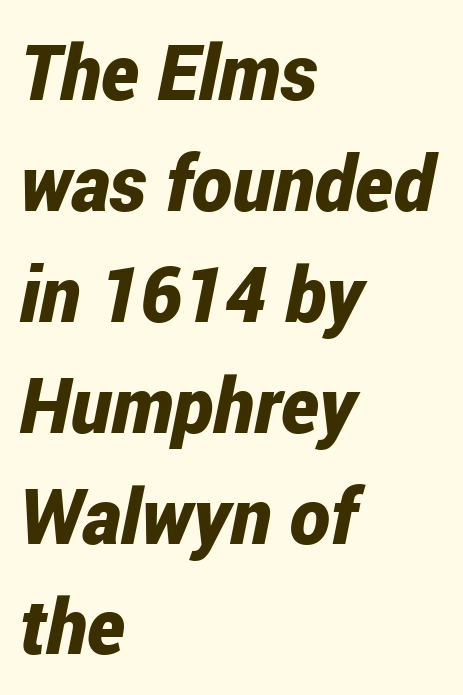
The typography opts for an oblique posture over an upright one. Short note: letters normally spaced. One-word summary of the alignment: left. Proportional: the letters do not fall into vertical columns.
